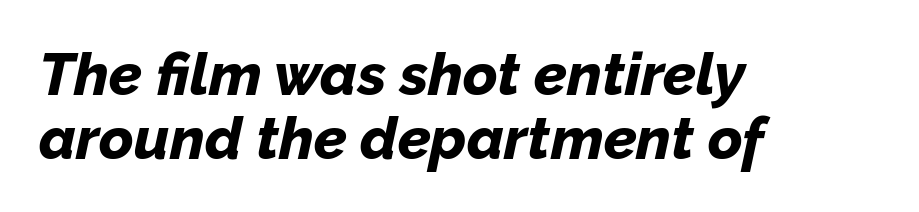
{"italic": "yes", "lean": "right", "slant_degrees": 12, "bold": "yes", "weight": "bold", "width": "normal", "stroke_contrast": "low", "x_height": "medium", "monospaced": "no", "underline": "no", "align": "left", "line_spacing": "tight", "line_spacing_ratio": 1.08, "letter_spacing": "normal", "letter_spacing_em": 0.0, "glyph_px": 59}
